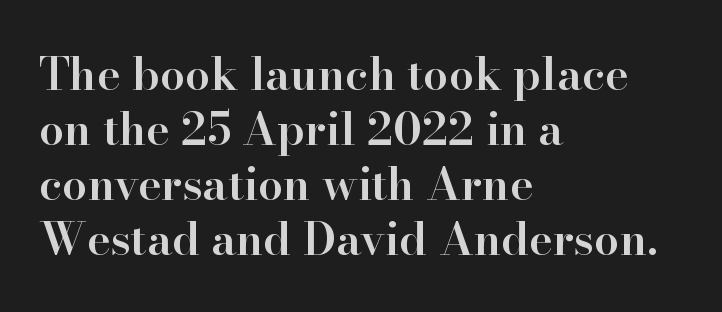
The image shows 45 px semibold serif type, upright; set left-aligned, line spacing 1.22x, normal letter spacing, not underlined; high stroke contrast and a small x-height.
